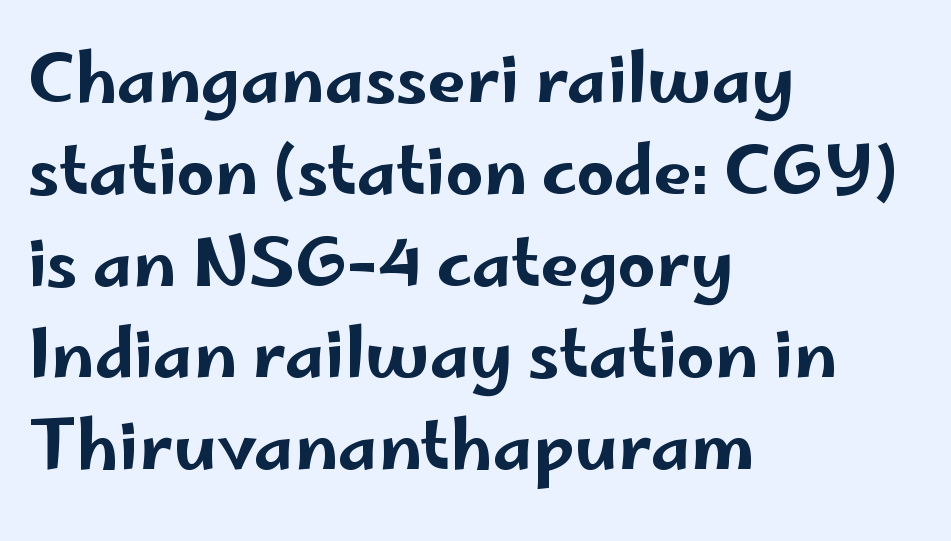
Ascenders rise straight up at ninety degrees. Check where the strokes stop: nothing finishes them off — pure sans. Each row of text sits above clean, open space. The leading is moderate, giving the passage an even texture.
